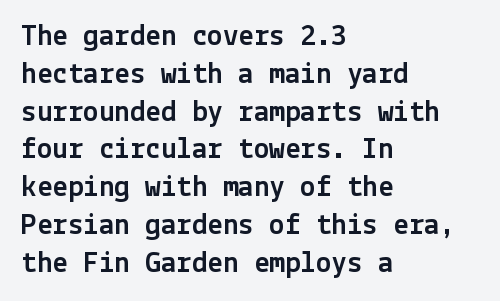
Q: Is the text italic (slanted)? A: No, it is upright.
Q: Is the typeface a serif or a sans-serif typeface? A: Sans-serif.
Q: Is the text underlined? A: No.
Q: How is the paragraph aligned? A: Left-aligned.
Q: Is the spacing between letters normal or unusually wide? A: Normal.
Q: Width (condensed, normal, or wide)? A: Normal.
Q: x-height? A: Medium.
